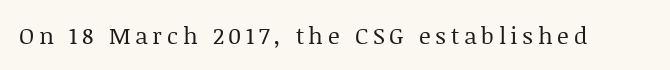
Does extra space separate the letters? Yes, quite a lot of it. This is not heavy type; no bold has been used. Upright lettering throughout. Glance below the letters and you will spot only blank space.
